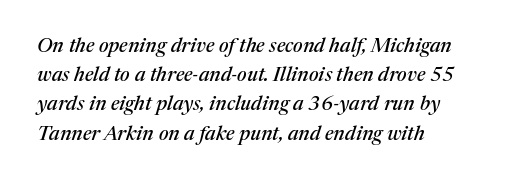
{"italic": "yes", "lean": "right", "slant_degrees": 17, "underline": "no", "align": "left", "line_spacing": "normal", "line_spacing_ratio": 1.46, "letter_spacing": "normal", "letter_spacing_em": 0.0, "glyph_px": 20}
